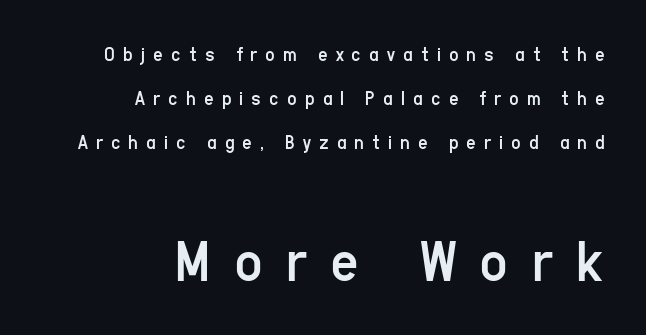
Horizontally, the lines are justified to the trailing edge only. The area under the type is left untouched. Does the leading feel generous? Absolutely, it's lavish. The passage shown is not bold in any degree.
